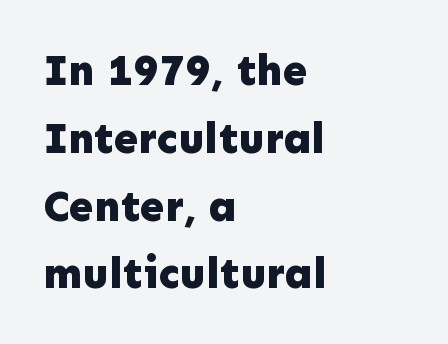
{"serif": "no", "italic": "no", "bold": "yes", "weight": "bold", "width": "normal", "stroke_contrast": "low", "x_height": "medium", "monospaced": "no", "underline": "no", "align": "left", "line_spacing": "normal", "line_spacing_ratio": 1.54, "letter_spacing": "normal", "letter_spacing_em": 0.0, "glyph_px": 44}
